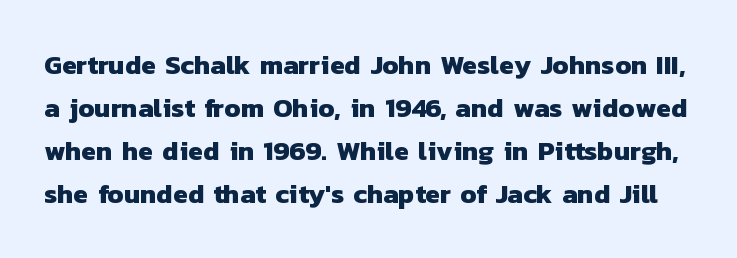
Q: Is the text bold? A: Yes.
Q: Is the text underlined? A: No.
Q: Is the spacing between letters normal or unusually wide? A: Normal.
Q: Is the spacing between lines tight, normal or loose? A: Normal.
